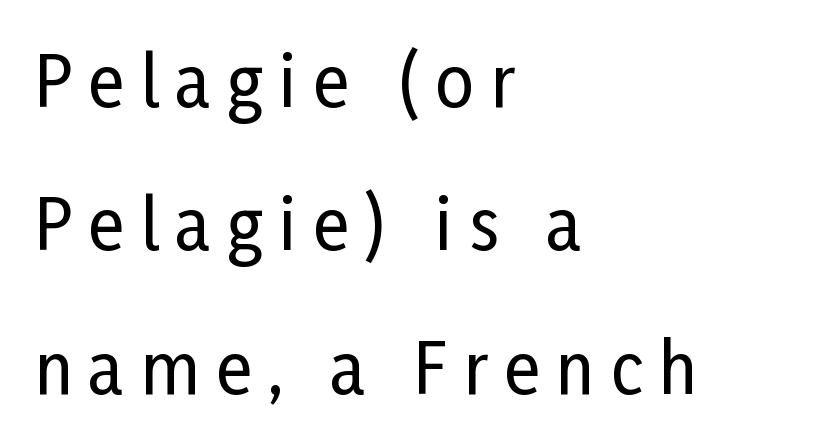
The image shows 68 px condensed sans-serif type, upright; set left-aligned, loose line spacing (2.11x), unusually wide letter spacing (+0.24 em), not underlined; low stroke contrast and a medium x-height.
